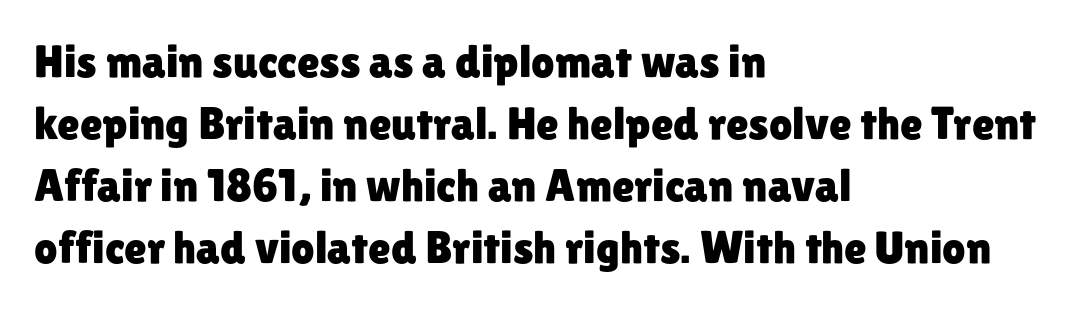
{"serif": "no", "italic": "no", "width": "normal", "stroke_contrast": "low", "x_height": "medium", "monospaced": "no", "underline": "no", "align": "left", "line_spacing": "normal", "line_spacing_ratio": 1.35, "letter_spacing": "normal", "letter_spacing_em": 0.0, "glyph_px": 46}
